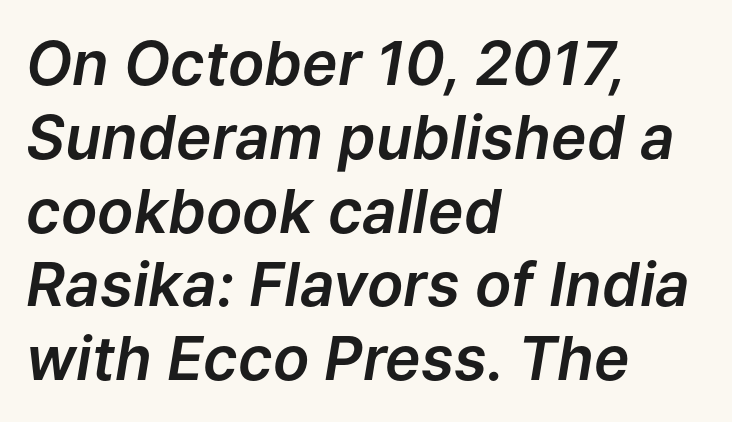
The image shows 60 px text type, italic (leaning right); set left-aligned, line spacing 1.23x, normal letter spacing, not underlined; low stroke contrast and a medium x-height.
